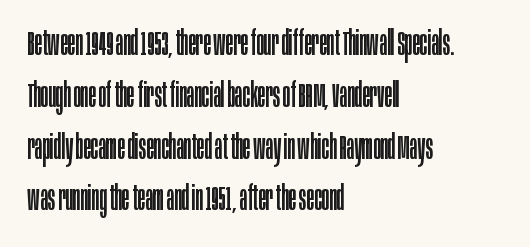
Left-aligned paragraph, ragged on the right. Here the designer chose a conventional face with non-uniform glyph widths. The foot of each line stays bare and open. The typeface has the unassuming heft of standard copy or less. Rows of type keep a routine distance in the vertical direction.
